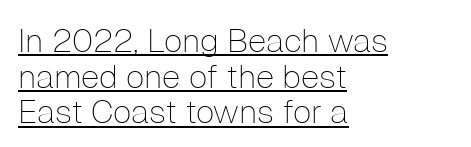
Q: Is the text bold? A: No.
Q: Is the text italic (slanted)? A: No, it is upright.
Q: Is the typeface a serif or a sans-serif typeface? A: Sans-serif.
Q: Is the text underlined? A: Yes.
Q: How is the paragraph aligned? A: Left-aligned.
Q: Is the spacing between letters normal or unusually wide? A: Normal.
Q: Is the spacing between lines tight, normal or loose? A: Tight.
Q: Width (condensed, normal, or wide)? A: Normal.
Q: Stroke contrast? A: Low.
Q: x-height? A: Medium.
Q: Monospaced? A: No.
